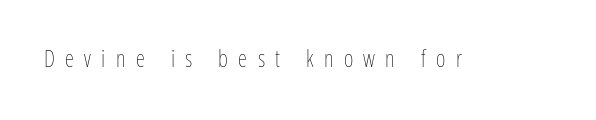
The image shows 23 px text type, upright; set unusually wide letter spacing (+0.45 em), not underlined.
